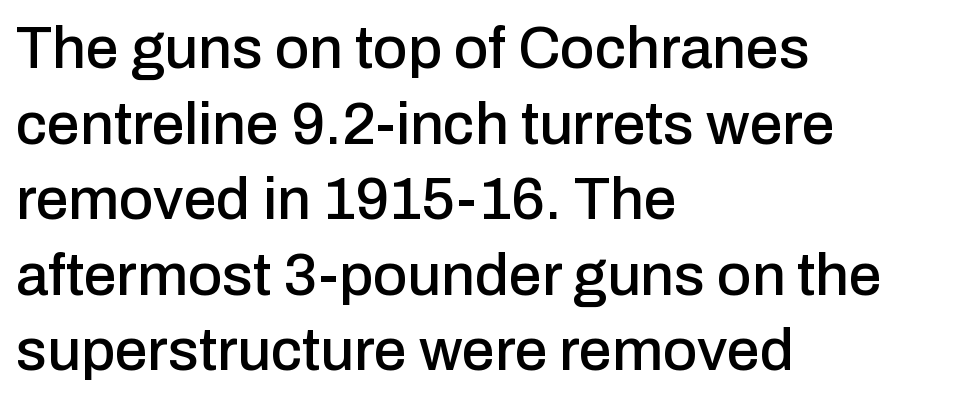
{"serif": "no", "italic": "no", "width": "normal", "stroke_contrast": "low", "x_height": "medium", "monospaced": "no", "underline": "no", "align": "left", "line_spacing": "normal", "line_spacing_ratio": 1.28, "letter_spacing": "normal", "letter_spacing_em": 0.0, "glyph_px": 59}
